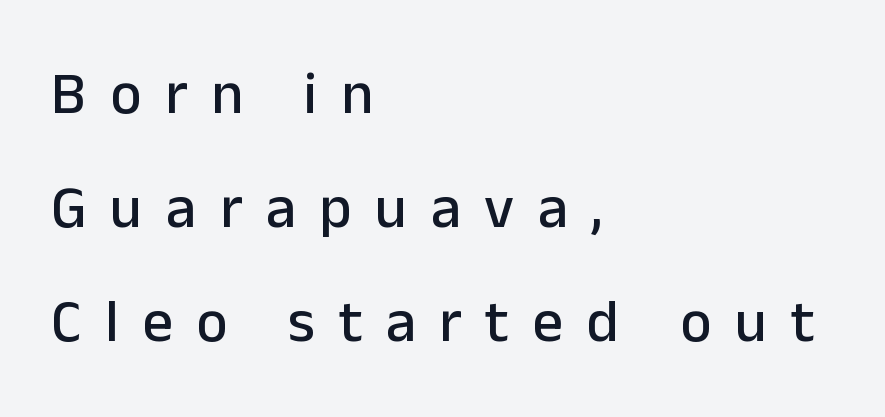
{"serif": "no", "italic": "no", "width": "normal", "stroke_contrast": "low", "x_height": "medium", "monospaced": "no", "underline": "no", "align": "left", "line_spacing": "loose", "line_spacing_ratio": 1.9, "letter_spacing": "wide", "letter_spacing_em": 0.39, "glyph_px": 60}
